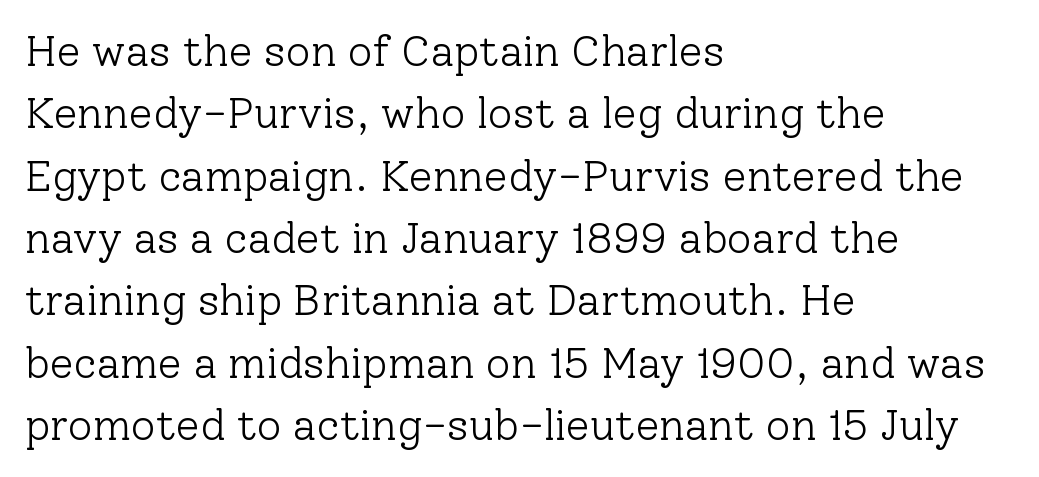
Reading down the block, your eye returns to a fixed left position each line. Unmarked baselines from the first word to the last. This sample has the flowing, uneven cadence of proportional lettering. A roman cut, with each character standing at attention. Caption: face not bold, strokes unweighted. Successive baselines arrive at the customary interval.
